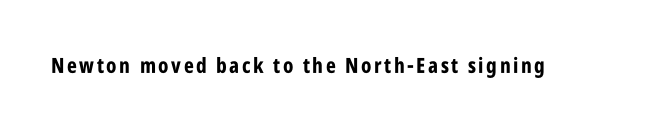
{"italic": "no", "bold": "yes", "underline": "no", "glyph_px": 21}
